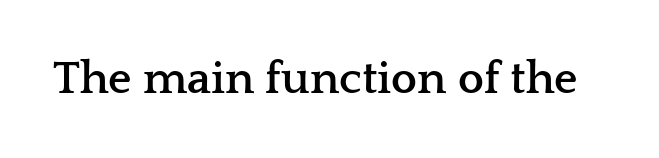
{"serif": "yes", "italic": "no", "bold": "yes", "weight": "semibold", "width": "wide", "stroke_contrast": "low", "x_height": "medium", "monospaced": "no", "underline": "no", "letter_spacing": "normal", "letter_spacing_em": 0.0, "glyph_px": 46}
